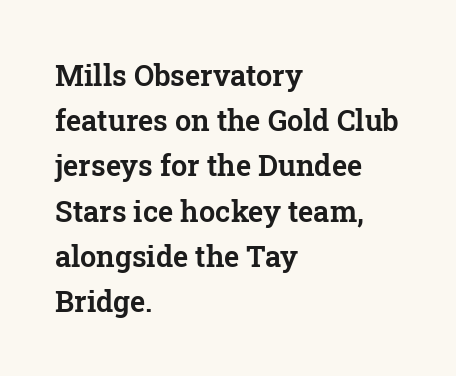
The designer went with a serif here, giving each stem small feet. Note the varied advance widths — an 'i' is clearly narrower than an 'm'. Alignment: flush left. The rows are spaced the way most documents space them. You can tell it's not italic because the verticals are truly vertical. The space directly below the letters is spotless.
